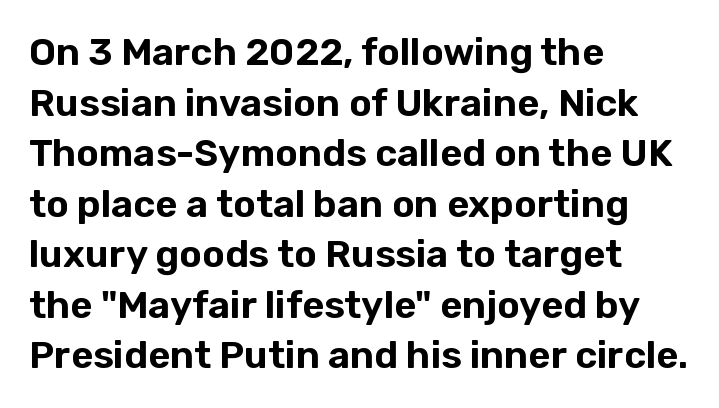
Q: Is the text italic (slanted)? A: No, it is upright.
Q: Is the typeface a serif or a sans-serif typeface? A: Sans-serif.
Q: Is the text underlined? A: No.
Q: How is the paragraph aligned? A: Left-aligned.
Q: Is the spacing between letters normal or unusually wide? A: Normal.
Q: Is the spacing between lines tight, normal or loose? A: Normal.
Q: Width (condensed, normal, or wide)? A: Normal.
Q: Stroke contrast? A: Low.
Q: x-height? A: Medium.
Q: Monospaced? A: No.
